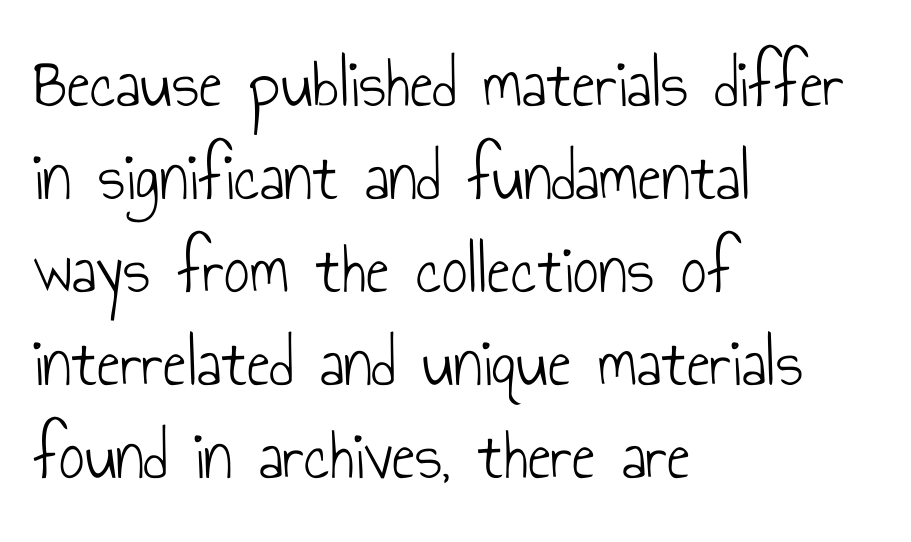
{"serif": "no", "italic": "no", "bold": "no", "weight": "light", "width": "condensed", "stroke_contrast": "low", "x_height": "small", "monospaced": "no", "underline": "no", "align": "left", "line_spacing": "normal", "line_spacing_ratio": 1.31, "letter_spacing": "normal", "letter_spacing_em": 0.0, "glyph_px": 71}
